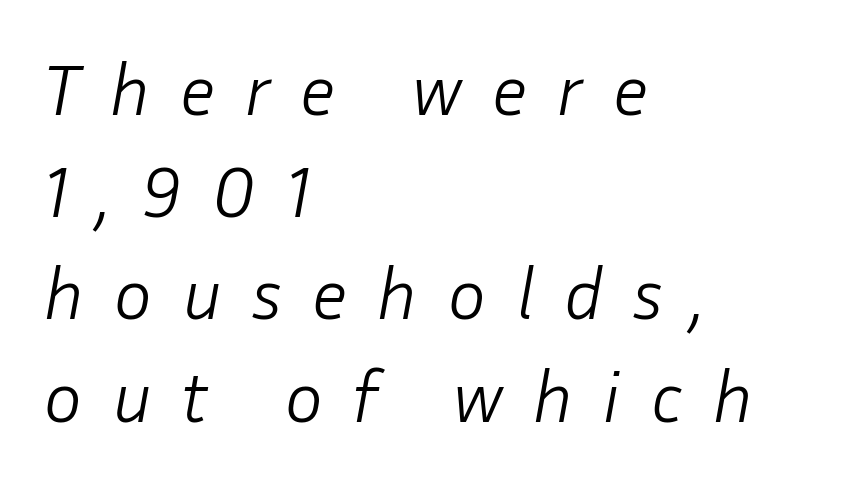
{"italic": "yes", "lean": "right", "slant_degrees": 10, "bold": "no", "weight": "light", "width": "normal", "stroke_contrast": "low", "x_height": "medium", "monospaced": "no", "underline": "no", "align": "left", "line_spacing": "normal", "line_spacing_ratio": 1.4, "letter_spacing": "wide", "letter_spacing_em": 0.4, "glyph_px": 73}
